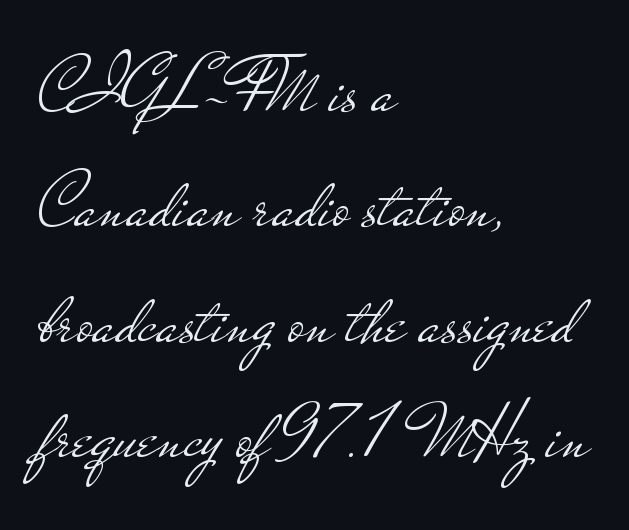
The image shows 79 px light, wide sans-serif type; set left-aligned, normal line spacing (1.46x), normal letter spacing, not underlined; low stroke contrast and a small x-height.
